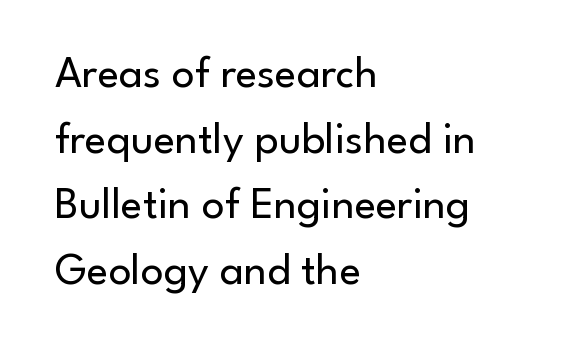
Characters follow at the spacing the type designer built in. Leading matches the norm, producing a regular column. Think of a printed novel: that variable character pitch is what you see here. Letterform terminals end flat and unadorned throughout the passage. Heft: none added — not bold. Notice how the stems are strictly vertical — no italics here.
